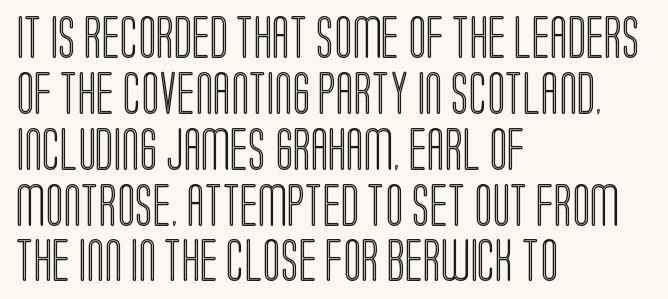
The image shows 42 px condensed type, upright; set left-aligned, normal line spacing (1.33x), normal letter spacing, not underlined; a large x-height.
